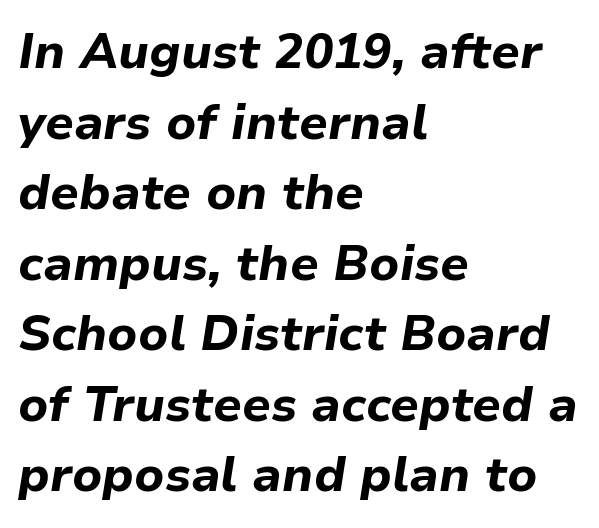
The image shows 49 px bold type, italic (leaning right); set left-aligned, normal line spacing (1.44x), normal letter spacing, not underlined; low stroke contrast and a medium x-height.
